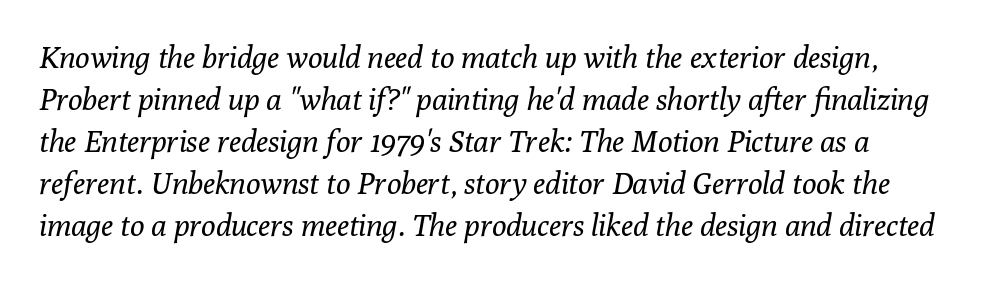
{"serif": "yes", "italic": "yes", "lean": "right", "slant_degrees": 10, "bold": "no", "weight": "regular", "width": "normal", "stroke_contrast": "low", "x_height": "medium", "monospaced": "no", "underline": "no", "align": "left", "line_spacing": "normal", "line_spacing_ratio": 1.4, "letter_spacing": "normal", "letter_spacing_em": 0.0, "glyph_px": 30}
